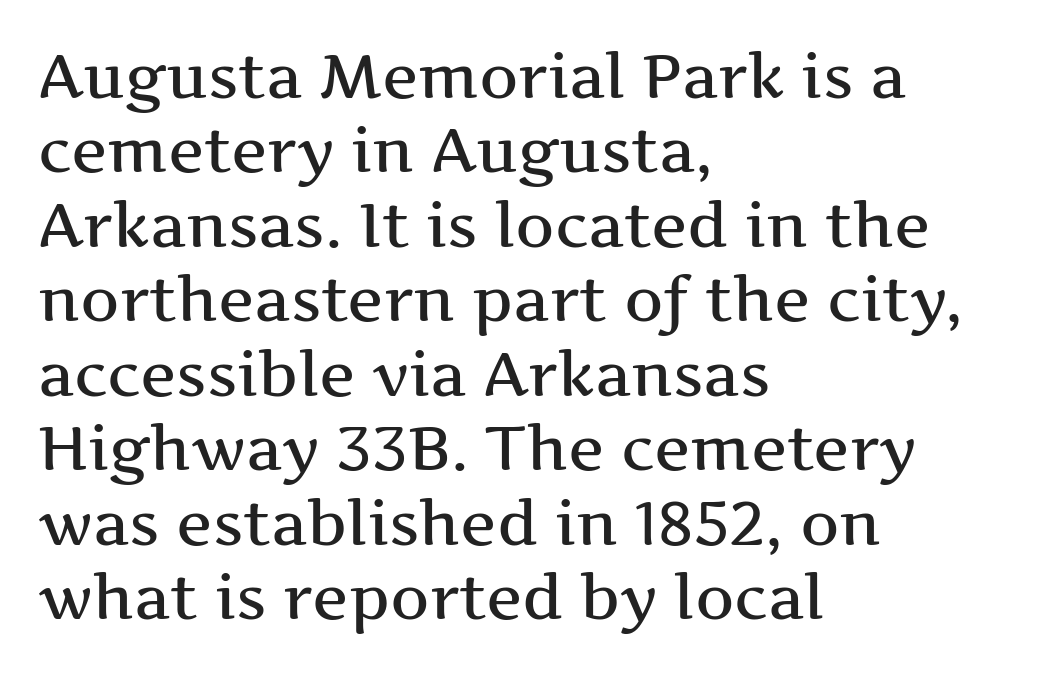
The font's upright variant was chosen for this text. This sample uses plain, unmodified letter spacing. Varying glyph widths throughout — classic text-font behaviour. A clean baseline with only descenders dipping below it.
